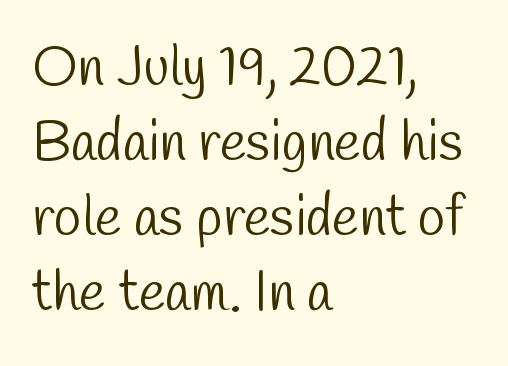
{"serif": "no", "bold": "no", "weight": "light", "width": "condensed", "stroke_contrast": "low", "x_height": "medium", "monospaced": "no", "underline": "no", "align": "left", "line_spacing": "normal", "line_spacing_ratio": 1.34, "letter_spacing": "normal", "letter_spacing_em": 0.0, "glyph_px": 56}
